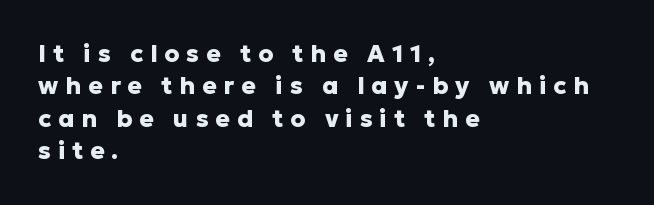
The image shows 24 px bold type, upright; set left-aligned, normal line spacing (1.35x), unusually wide letter spacing (+0.29 em), not underlined.
